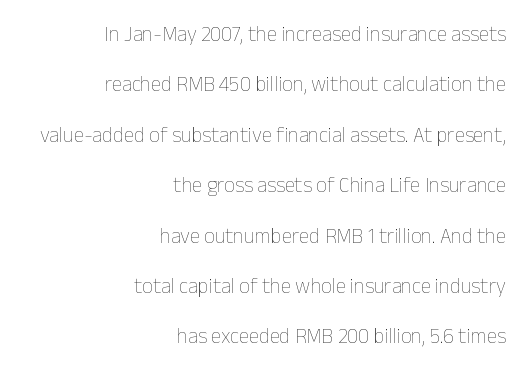
Q: Is the text bold? A: No.
Q: Is the text italic (slanted)? A: No, it is upright.
Q: Is the text underlined? A: No.
Q: How is the paragraph aligned? A: Right-aligned.
Q: Is the spacing between letters normal or unusually wide? A: Normal.
Q: Is the spacing between lines tight, normal or loose? A: Loose.
